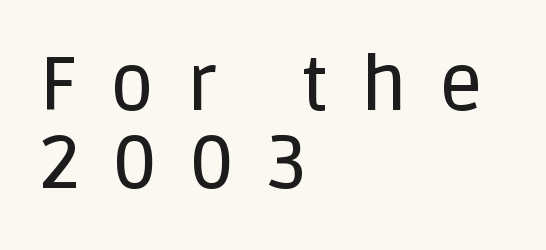
The gap between lines stays unmarked. The lines in this sample share a left origin and differ only in where they stop. The letters advance in unequal steps, a hallmark of proportional type. These lines are composed in type without serifs. Posture: upright roman.
